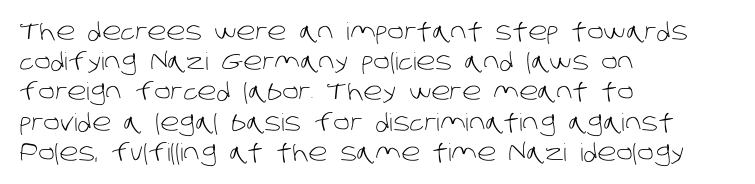
Q: Is the text bold? A: No.
Q: Is the text underlined? A: No.
Q: How is the paragraph aligned? A: Left-aligned.
Q: Is the spacing between letters normal or unusually wide? A: Normal.
Q: Is the spacing between lines tight, normal or loose? A: Normal.
